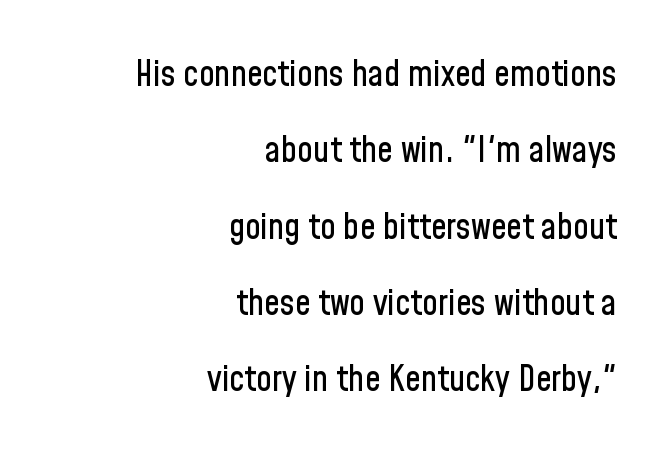
Q: Is the text italic (slanted)? A: No, it is upright.
Q: Is the typeface a serif or a sans-serif typeface? A: Sans-serif.
Q: Is the text underlined? A: No.
Q: How is the paragraph aligned? A: Right-aligned.
Q: Is the spacing between letters normal or unusually wide? A: Normal.
Q: Is the spacing between lines tight, normal or loose? A: Loose.
Q: Width (condensed, normal, or wide)? A: Condensed.
Q: Stroke contrast? A: Low.
Q: x-height? A: Medium.
Q: Monospaced? A: No.
